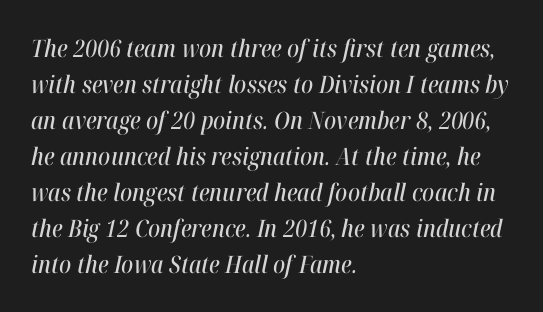
{"italic": "yes", "lean": "right", "slant_degrees": 12, "underline": "no", "align": "left", "line_spacing": "normal", "line_spacing_ratio": 1.5, "letter_spacing": "normal", "letter_spacing_em": 0.0, "glyph_px": 24}
